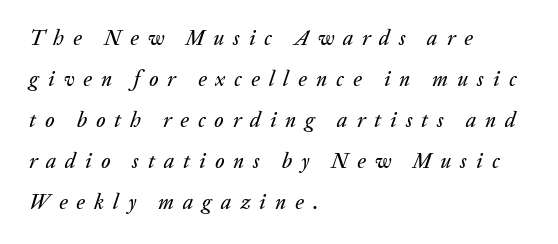
The image shows 21 px text type, italic (leaning right); set left-aligned, loose line spacing (1.95x), unusually wide letter spacing (+0.43 em), not underlined.
